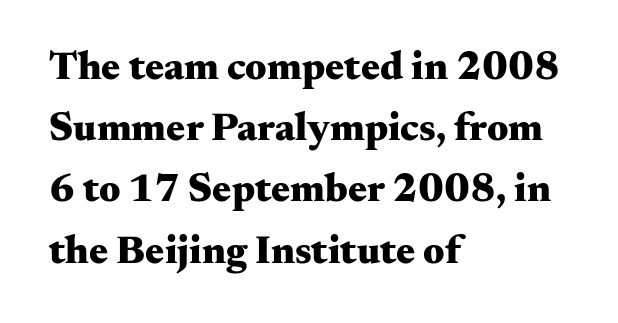
The image shows 40 px heavy, wide serif type, upright; set left-aligned, normal line spacing (1.53x), normal letter spacing, not underlined; medium stroke contrast and a small x-height.
